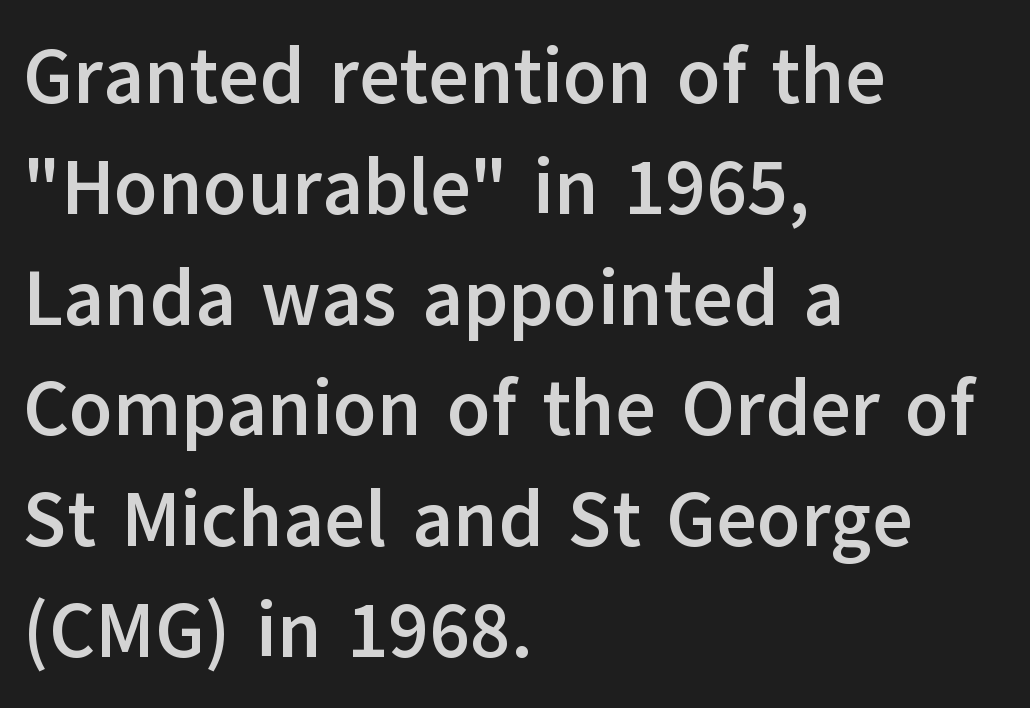
The image shows 78 px semibold sans-serif type, upright; set left-aligned, normal line spacing (1.42x), normal letter spacing, not underlined; low stroke contrast and a medium x-height.
